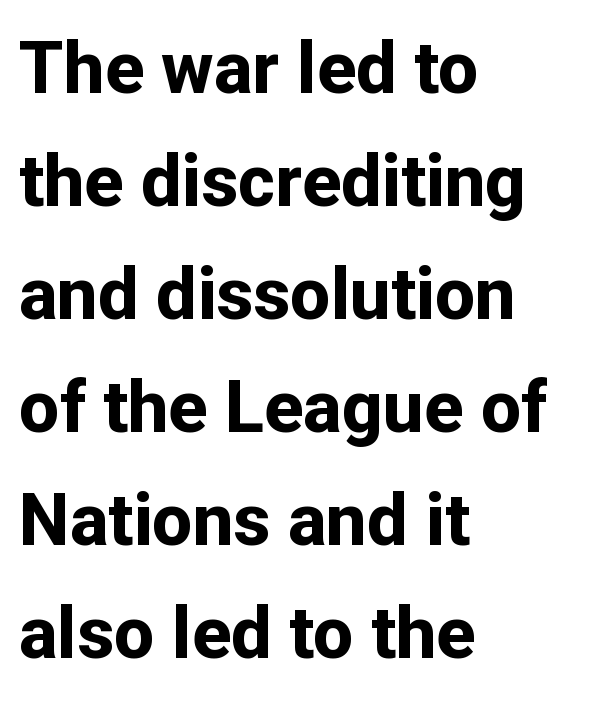
Q: Is the text bold? A: Yes.
Q: Is the text italic (slanted)? A: No, it is upright.
Q: Is the typeface a serif or a sans-serif typeface? A: Sans-serif.
Q: Is the text underlined? A: No.
Q: How is the paragraph aligned? A: Left-aligned.
Q: Is the spacing between letters normal or unusually wide? A: Normal.
Q: Is the spacing between lines tight, normal or loose? A: Normal.
Q: Width (condensed, normal, or wide)? A: Normal.
Q: Stroke contrast? A: Low.
Q: x-height? A: Medium.
Q: Monospaced? A: No.
